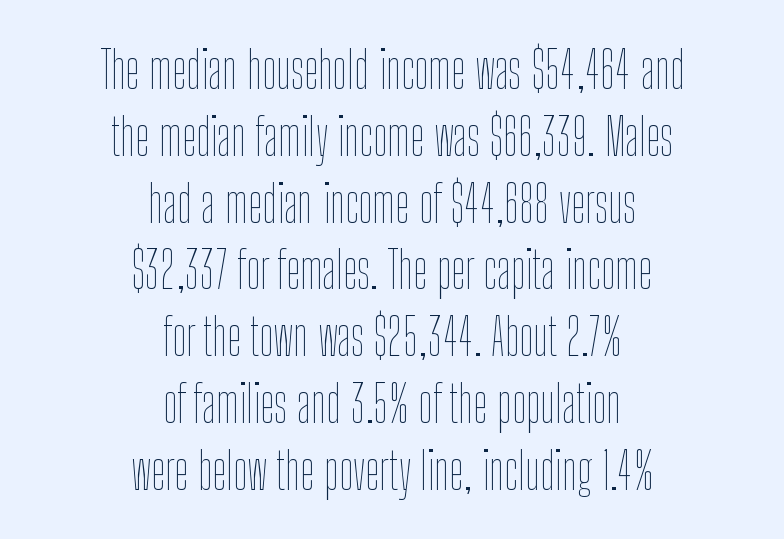
{"italic": "no", "bold": "no", "weight": "thin", "width": "condensed", "stroke_contrast": "low", "x_height": "medium", "monospaced": "no", "underline": "no", "align": "center", "line_spacing": "normal", "line_spacing_ratio": 1.31, "letter_spacing": "normal", "letter_spacing_em": 0.0, "glyph_px": 51}
